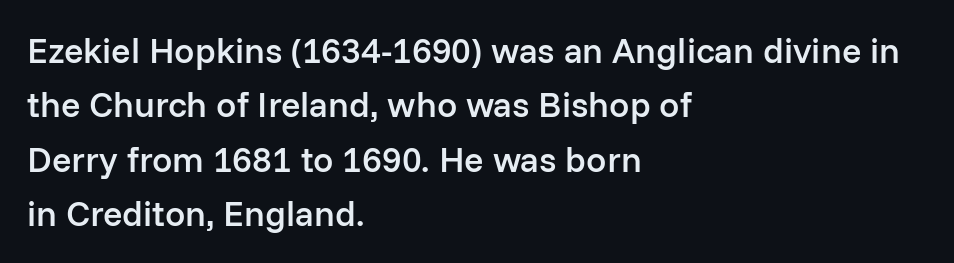
The image shows 36 px semibold sans-serif type, upright; set left-aligned, normal line spacing (1.51x), normal letter spacing, not underlined; low stroke contrast and a medium x-height.
